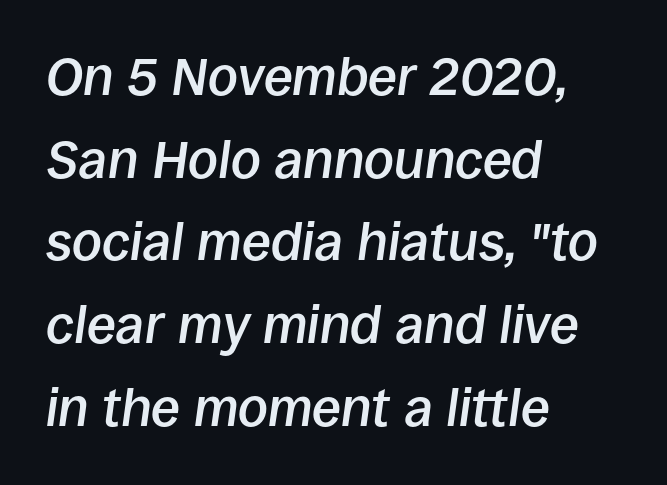
Notice how the passage keeps a crisp vertical edge on the left only. The passage shown is typed in a proportional face where columns would drift. This sample keeps an unexceptional amount of space between lines. Lines of text with bare space underneath. Students, note that the glyphs here touch the page at normal intervals. Notice how the stems are inclined rather than vertical — that's the hallmark of italics.
